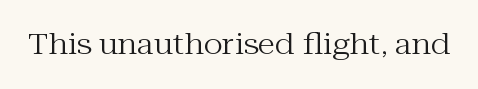
Q: Is the text bold? A: No.
Q: Is the text italic (slanted)? A: No, it is upright.
Q: Is the typeface a serif or a sans-serif typeface? A: Serif.
Q: Is the text underlined? A: No.
Q: Is the spacing between letters normal or unusually wide? A: Normal.
Q: Width (condensed, normal, or wide)? A: Normal.
Q: Stroke contrast? A: Medium.
Q: x-height? A: Medium.
Q: Monospaced? A: No.
